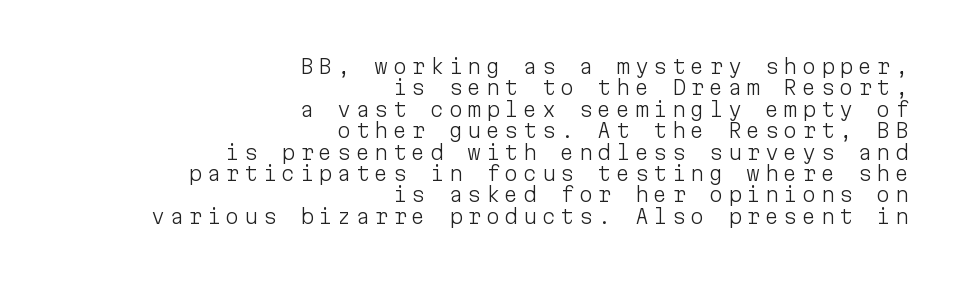
Q: Is the text bold? A: No.
Q: Is the text italic (slanted)? A: No, it is upright.
Q: Is the text underlined? A: No.
Q: How is the paragraph aligned? A: Right-aligned.
Q: Is the spacing between letters normal or unusually wide? A: Unusually wide.
Q: Is the spacing between lines tight, normal or loose? A: Tight.
